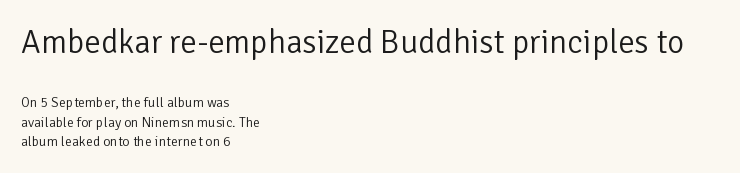
The image shows 33 px light sans-serif type, upright; set left-aligned, normal line spacing (1.39x), normal letter spacing, not underlined; the first (top) block is 2.36x larger; low stroke contrast and a medium x-height.
